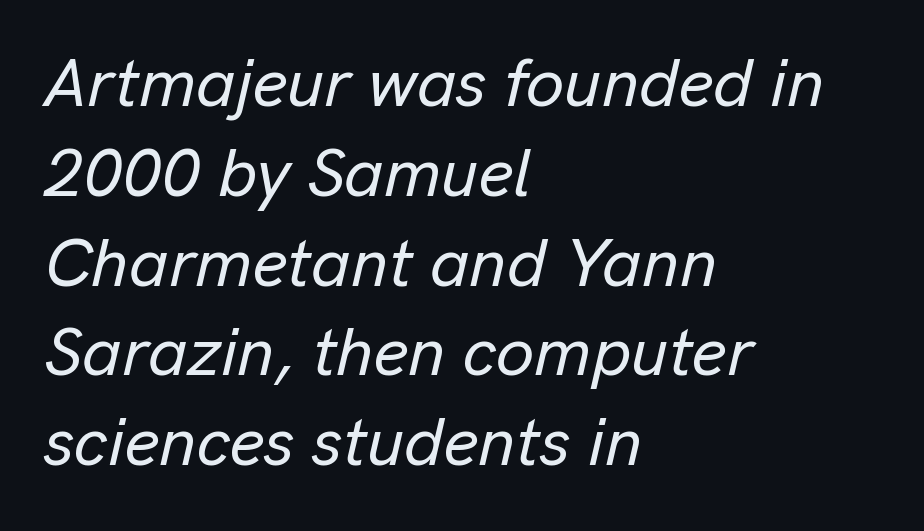
The image shows 68 px text type, italic (leaning right); set left-aligned, normal line spacing (1.32x), normal letter spacing, not underlined; low stroke contrast and a medium x-height.
